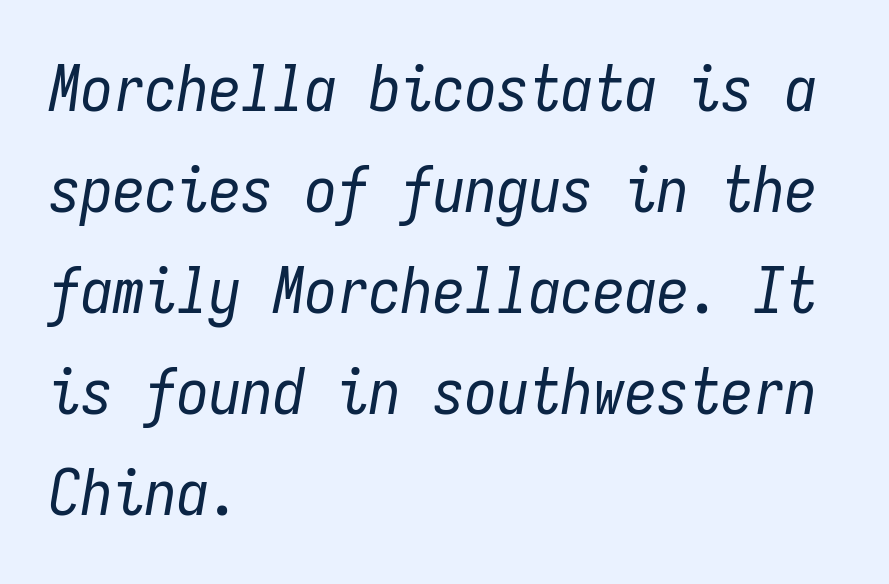
Q: Is the text bold? A: No.
Q: Is the text italic (slanted)? A: Yes, it leans right by about 9 degrees.
Q: Is the text underlined? A: No.
Q: How is the paragraph aligned? A: Left-aligned.
Q: Is the spacing between letters normal or unusually wide? A: Normal.
Q: Is the spacing between lines tight, normal or loose? A: Normal.
Q: Width (condensed, normal, or wide)? A: Condensed.
Q: Stroke contrast? A: Low.
Q: x-height? A: Medium.
Q: Monospaced? A: Yes.
